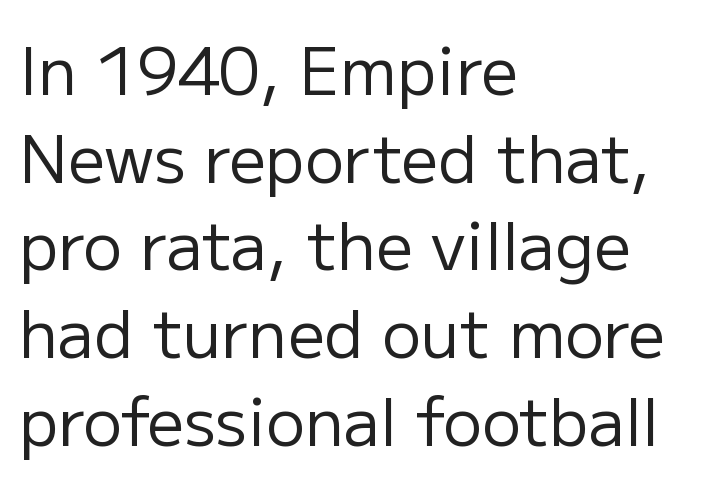
{"serif": "no", "italic": "no", "bold": "no", "weight": "regular", "width": "normal", "stroke_contrast": "low", "x_height": "medium", "monospaced": "no", "underline": "no", "align": "left", "line_spacing": "normal", "line_spacing_ratio": 1.35, "letter_spacing": "normal", "letter_spacing_em": 0.0, "glyph_px": 65}
